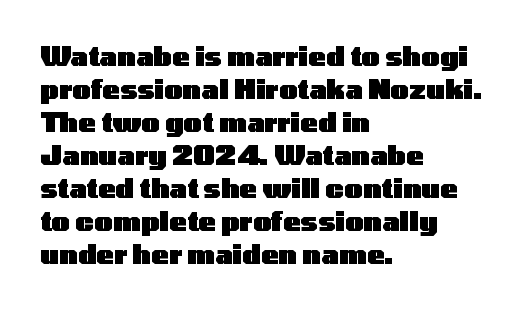
The image shows 26 px bold type, upright; set left-aligned, normal line spacing (1.27x), normal letter spacing, not underlined.
